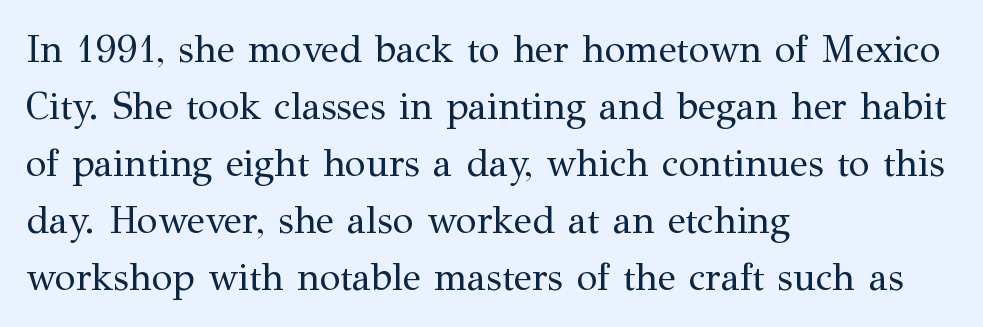
{"serif": "yes", "italic": "no", "bold": "no", "weight": "regular", "width": "normal", "stroke_contrast": "medium", "x_height": "medium", "monospaced": "no", "underline": "no", "align": "left", "line_spacing": "normal", "line_spacing_ratio": 1.5, "letter_spacing": "normal", "letter_spacing_em": 0.0, "glyph_px": 38}
